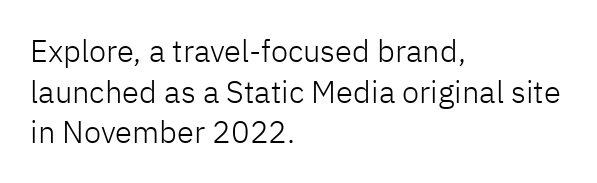
The image shows 31 px light sans-serif type, upright; set left-aligned, normal line spacing (1.31x), normal letter spacing, not underlined; low stroke contrast and a medium x-height.
